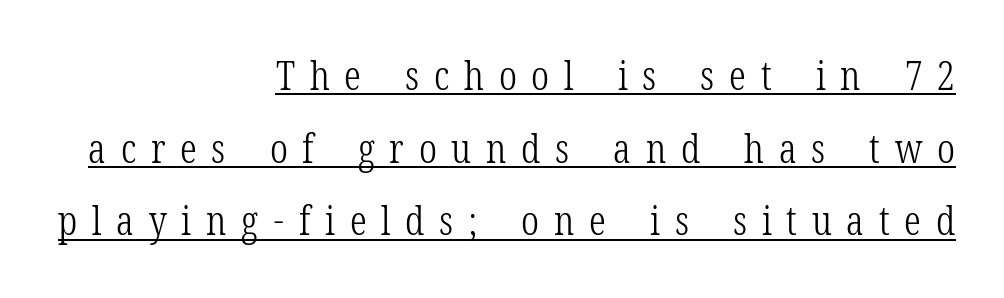
{"serif": "yes", "italic": "no", "bold": "no", "weight": "light", "width": "condensed", "stroke_contrast": "low", "x_height": "medium", "monospaced": "no", "underline": "yes", "align": "right", "line_spacing_ratio": 1.77, "letter_spacing": "wide", "letter_spacing_em": 0.36, "glyph_px": 41}
